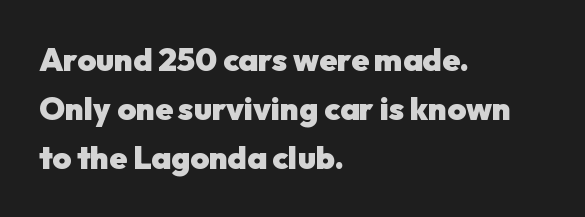
The image shows 32 px heavy sans-serif type, upright; set left-aligned, normal line spacing (1.53x), normal letter spacing, not underlined; low stroke contrast and a medium x-height.
